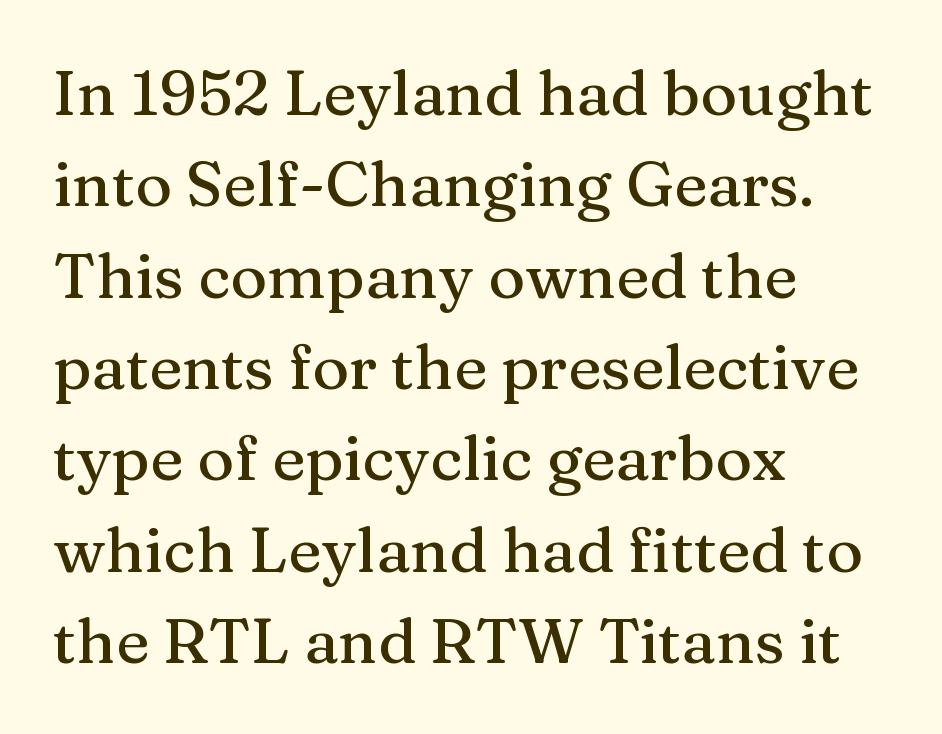
Q: Is the text italic (slanted)? A: No, it is upright.
Q: Is the typeface a serif or a sans-serif typeface? A: Serif.
Q: Is the text underlined? A: No.
Q: How is the paragraph aligned? A: Left-aligned.
Q: Is the spacing between letters normal or unusually wide? A: Normal.
Q: Is the spacing between lines tight, normal or loose? A: Normal.
Q: Width (condensed, normal, or wide)? A: Normal.
Q: Stroke contrast? A: Medium.
Q: x-height? A: Medium.
Q: Monospaced? A: No.
